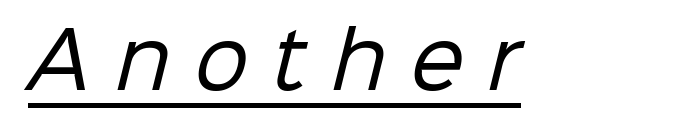
{"serif": "no", "bold": "no", "weight": "regular", "width": "normal", "stroke_contrast": "low", "x_height": "medium", "monospaced": "no", "underline": "yes", "letter_spacing": "wide", "letter_spacing_em": 0.32, "glyph_px": 76}
